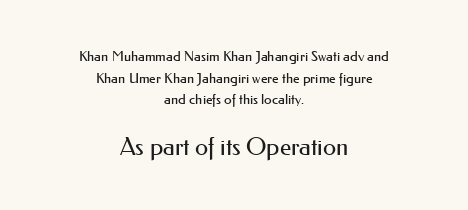
Check under the words: just untouched page. Does the leading feel generous? No, just average. Inter-character spacing is left at the font's built-in metrics. Ink coverage per letter is moderate at most. In this sample the second text group is rendered at the bigger scale.
